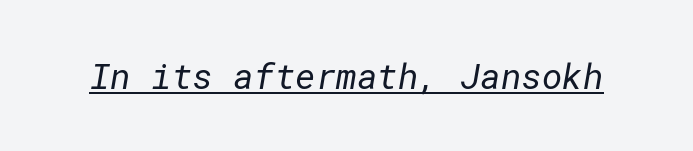
{"serif": "no", "bold": "no", "weight": "regular", "width": "normal", "stroke_contrast": "low", "x_height": "medium", "underline": "yes", "letter_spacing": "normal", "letter_spacing_em": 0.0, "glyph_px": 35}
